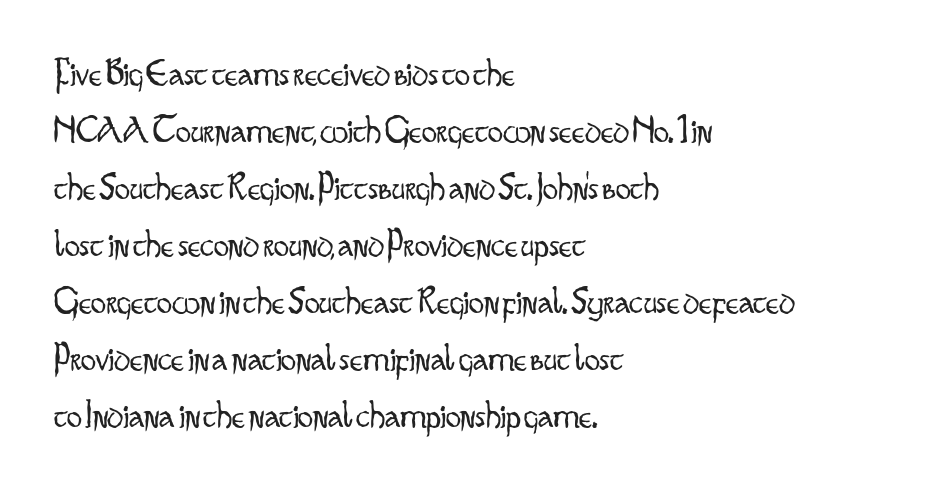
The image shows 38 px light, condensed sans-serif type, upright; set left-aligned, normal line spacing (1.5x), normal letter spacing, not underlined; low stroke contrast and a small x-height.
